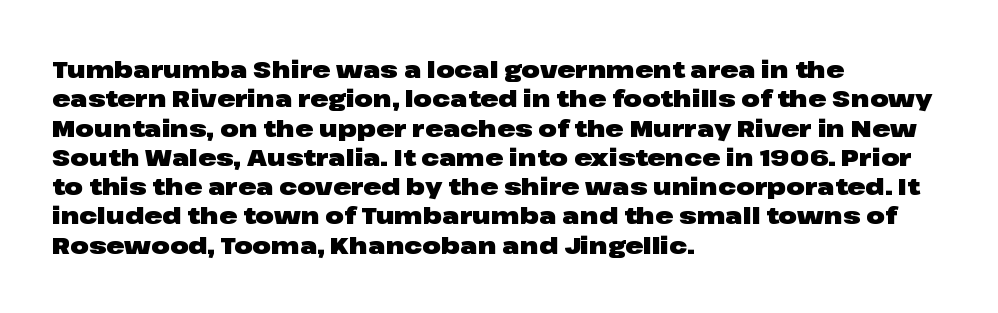
{"italic": "no", "bold": "yes", "underline": "no", "align": "left", "line_spacing_ratio": 1.22, "letter_spacing": "normal", "letter_spacing_em": 0.0, "glyph_px": 24}
